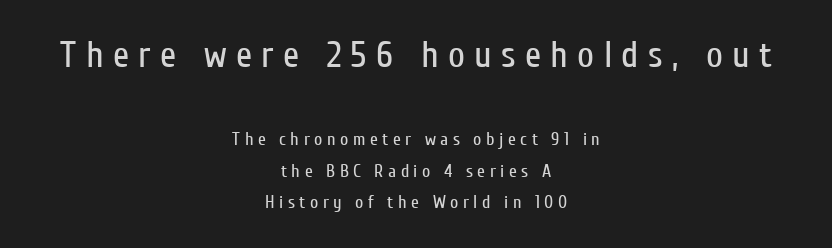
The letters advance in unequal steps, a hallmark of proportional type. No extra ink here — the face is not bold. I'd call this a sans setting — the letters go barefoot. These lines are centered, leaving both edges ragged. Students, note that the glyphs here are deliberately spaced far apart. In this sample the first text group is rendered at the bigger scale.
